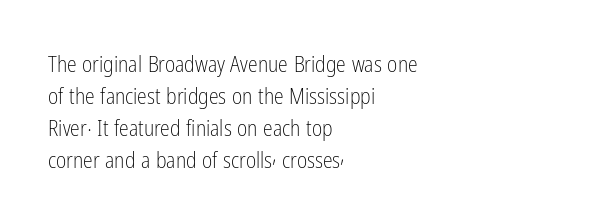
The image shows 22 px text type, upright; set left-aligned, normal line spacing (1.46x), normal letter spacing, not underlined.
